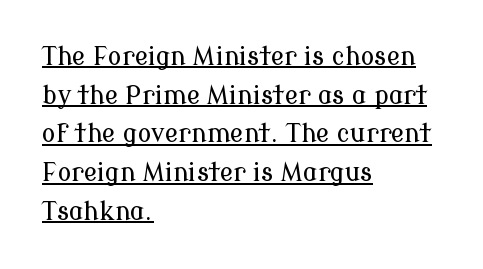
The image shows 25 px text type, upright; set left-aligned, normal line spacing (1.55x), normal letter spacing, underlined.
